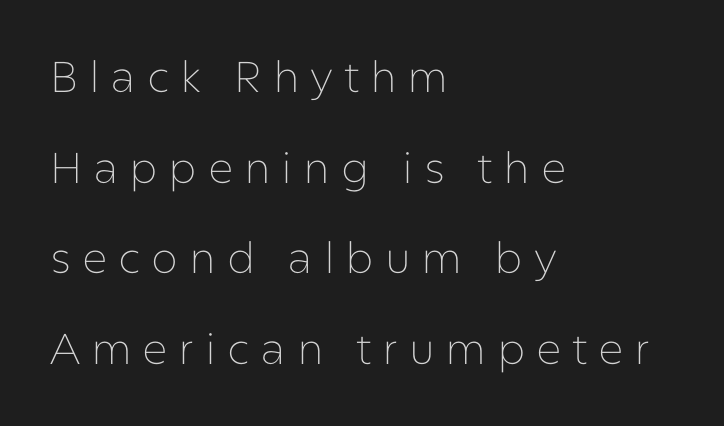
Q: Is the text bold? A: No.
Q: Is the text italic (slanted)? A: No, it is upright.
Q: Is the typeface a serif or a sans-serif typeface? A: Sans-serif.
Q: Is the text underlined? A: No.
Q: How is the paragraph aligned? A: Left-aligned.
Q: Is the spacing between letters normal or unusually wide? A: Unusually wide.
Q: Is the spacing between lines tight, normal or loose? A: Loose.
Q: Width (condensed, normal, or wide)? A: Normal.
Q: Stroke contrast? A: Low.
Q: x-height? A: Medium.
Q: Monospaced? A: No.
